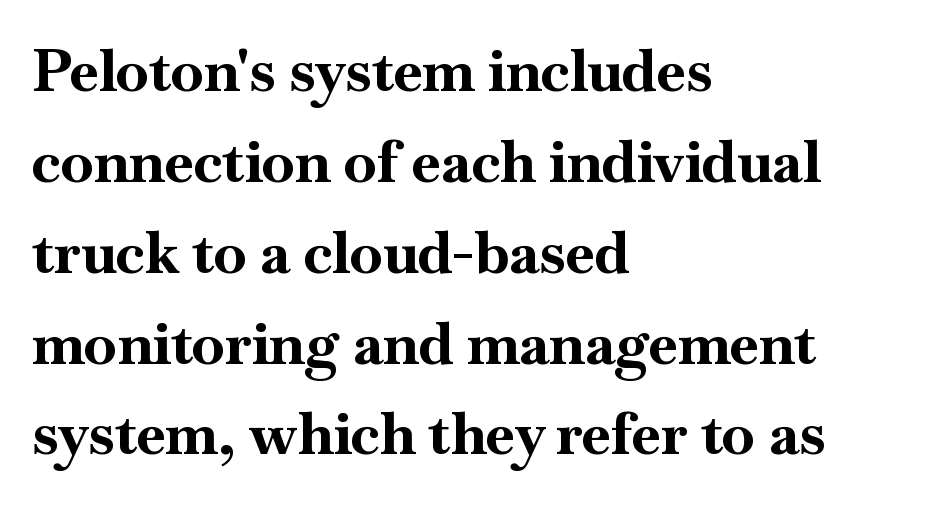
Q: Is the text bold? A: Yes.
Q: Is the text italic (slanted)? A: No, it is upright.
Q: Is the typeface a serif or a sans-serif typeface? A: Serif.
Q: Is the text underlined? A: No.
Q: How is the paragraph aligned? A: Left-aligned.
Q: Is the spacing between letters normal or unusually wide? A: Normal.
Q: Is the spacing between lines tight, normal or loose? A: Normal.
Q: Width (condensed, normal, or wide)? A: Normal.
Q: Stroke contrast? A: High.
Q: x-height? A: Small.
Q: Monospaced? A: No.
